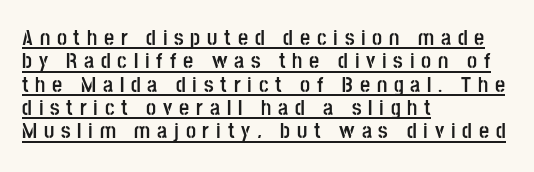
In terms of posture, this sample is upright. Characters follow at a spacing far wider than the type designer built in. The passage shown is underscored from start to finish. You'd pick this weight for a headline — it's a proper bold. Alignment: flush left.
